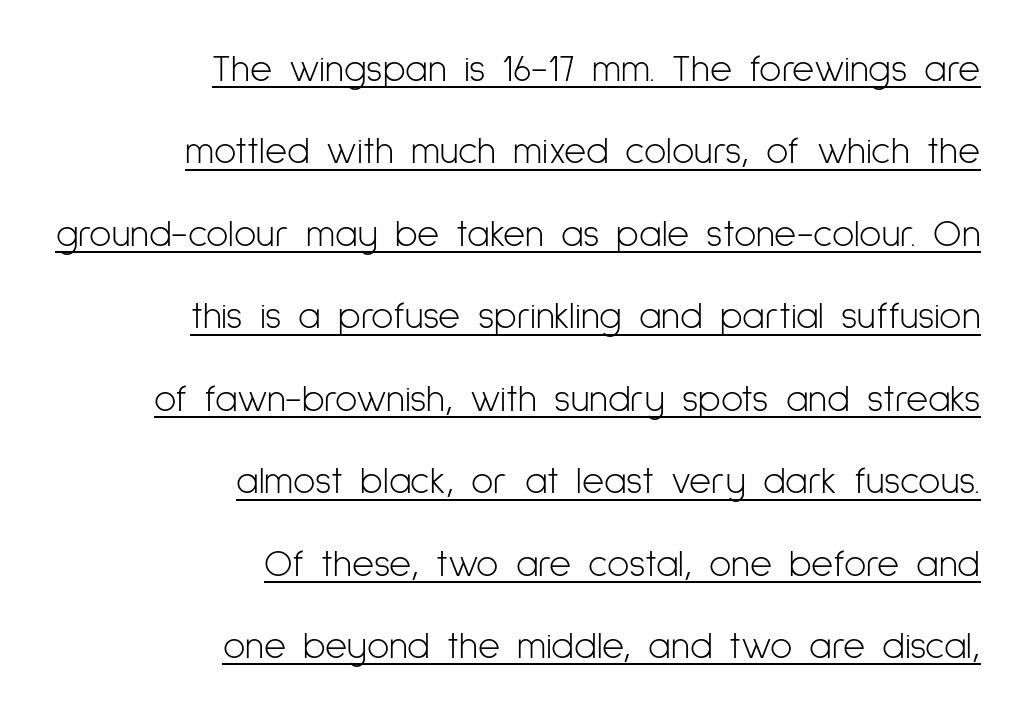
The line-height multiplier appears high, well above default. In terms of letterform style, serifs are entirely absent. The line texture is even and compact thanks to regular tracking. Does the copy run flush right? Yes — the right margin is perfectly even. Does the lettering tilt? It doesn't — this is upright.
